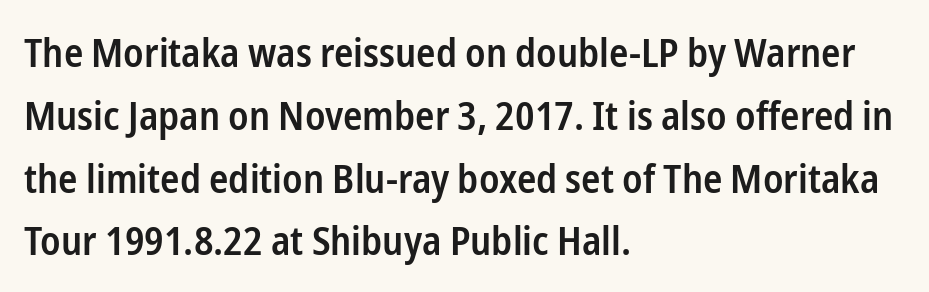
Q: Is the text bold? A: Semi-bold.
Q: Is the text italic (slanted)? A: No, it is upright.
Q: Is the typeface a serif or a sans-serif typeface? A: Sans-serif.
Q: Is the text underlined? A: No.
Q: How is the paragraph aligned? A: Left-aligned.
Q: Is the spacing between letters normal or unusually wide? A: Normal.
Q: Is the spacing between lines tight, normal or loose? A: Normal.
Q: Width (condensed, normal, or wide)? A: Condensed.
Q: Stroke contrast? A: Low.
Q: x-height? A: Medium.
Q: Monospaced? A: No.
